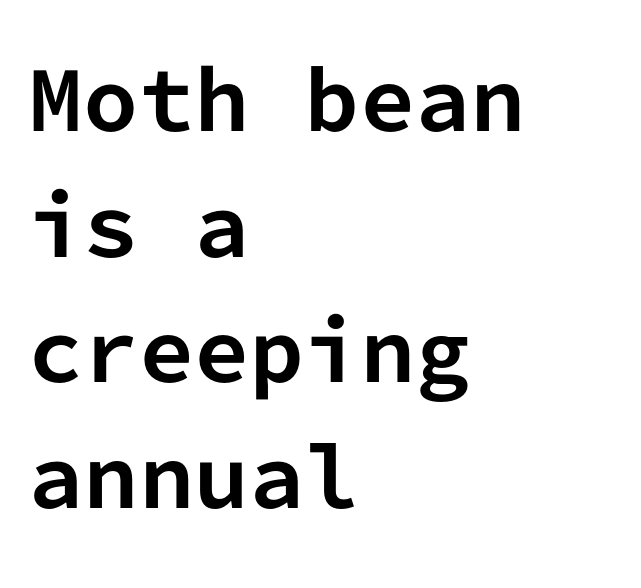
The image shows 79 px bold sans-serif type, upright, monospaced; set left-aligned, normal line spacing (1.59x), normal letter spacing, not underlined; low stroke contrast and a medium x-height.
